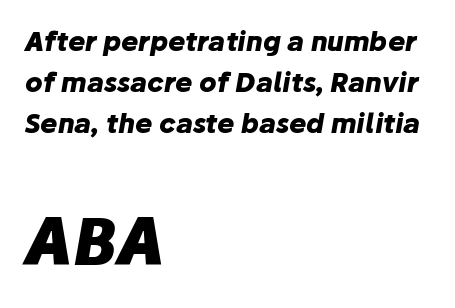
The rendering keeps characters at their native spacing. The letters are slanted; this is an italic face. Compared with an ordinary text face, these strokes are far heavier — a full bold. The passage shown begins with its smaller block and ends with its larger one. The gap between lines stays unmarked.
